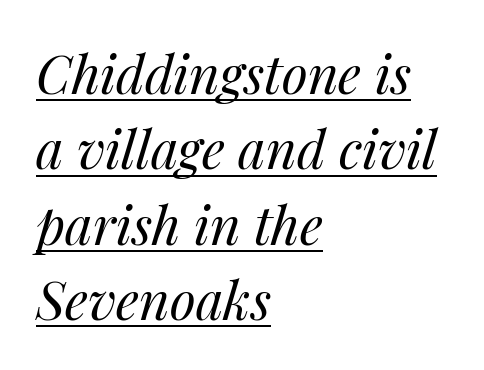
The image shows 53 px regular-weight type, italic (leaning right); set left-aligned, normal line spacing (1.42x), normal letter spacing, underlined; medium stroke contrast and a medium x-height.
